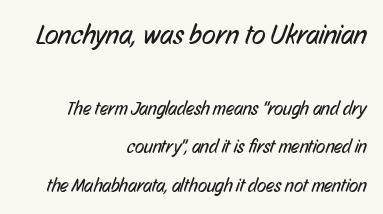
{"serif": "no", "bold": "no", "weight": "regular", "width": "condensed", "stroke_contrast": "low", "x_height": "medium", "monospaced": "no", "underline": "no", "align": "right", "line_spacing": "loose", "line_spacing_ratio": 2.02, "letter_spacing": "normal", "letter_spacing_em": 0.0, "larger_block": "first", "size_ratio": 1.47, "glyph_px": 28}
